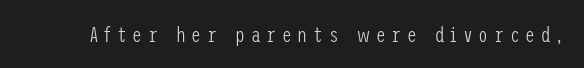
{"italic": "no", "bold": "no", "underline": "no", "letter_spacing": "wide", "letter_spacing_em": 0.26, "glyph_px": 22}
